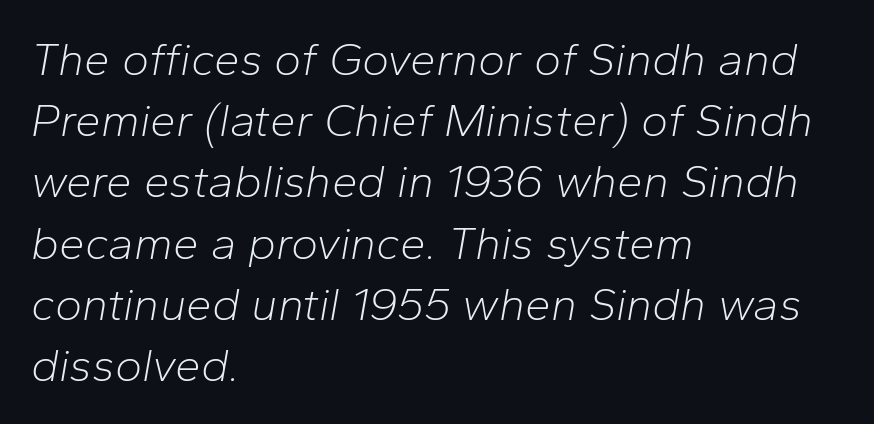
Q: Is the text bold? A: No.
Q: Is the text italic (slanted)? A: Yes, it leans right by about 10 degrees.
Q: Is the text underlined? A: No.
Q: How is the paragraph aligned? A: Left-aligned.
Q: Is the spacing between letters normal or unusually wide? A: Normal.
Q: Is the spacing between lines tight, normal or loose? A: Normal.
Q: Width (condensed, normal, or wide)? A: Normal.
Q: Stroke contrast? A: Low.
Q: x-height? A: Medium.
Q: Monospaced? A: No.
